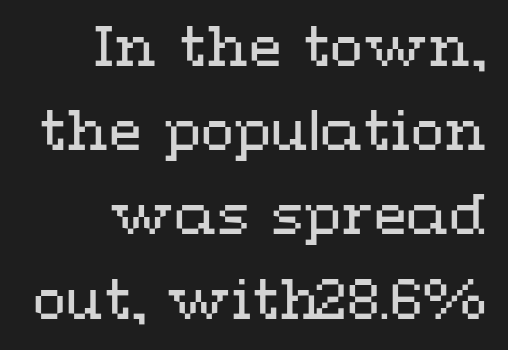
Do the letters lean? They stand straight. Descender tails drop into unmarked territory. Ink coverage per letter is moderate at most. In terms of letterspacing, this is plain default setting. Note the varied advance widths — an 'i' is clearly narrower than an 'm'. All the whitespace from short lines collects on the left.
